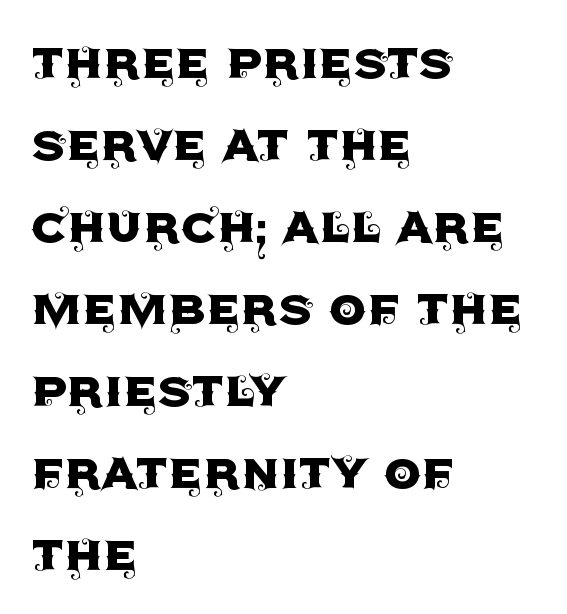
Q: Is the text italic (slanted)? A: No, it is upright.
Q: Is the typeface a serif or a sans-serif typeface? A: Sans-serif.
Q: Is the text underlined? A: No.
Q: How is the paragraph aligned? A: Left-aligned.
Q: Is the spacing between letters normal or unusually wide? A: Normal.
Q: Is the spacing between lines tight, normal or loose? A: Normal.
Q: Width (condensed, normal, or wide)? A: Normal.
Q: x-height? A: Large.
Q: Monospaced? A: No.
